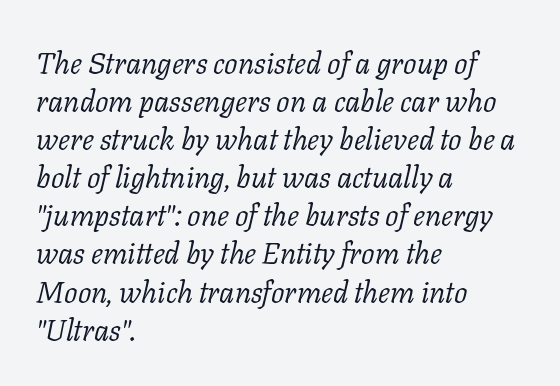
{"serif": "yes", "italic": "yes", "lean": "right", "slant_degrees": 11, "bold": "no", "weight": "light", "width": "normal", "stroke_contrast": "low", "x_height": "medium", "monospaced": "no", "underline": "no", "align": "left", "line_spacing": "normal", "line_spacing_ratio": 1.27, "letter_spacing": "normal", "letter_spacing_em": 0.0, "glyph_px": 30}
